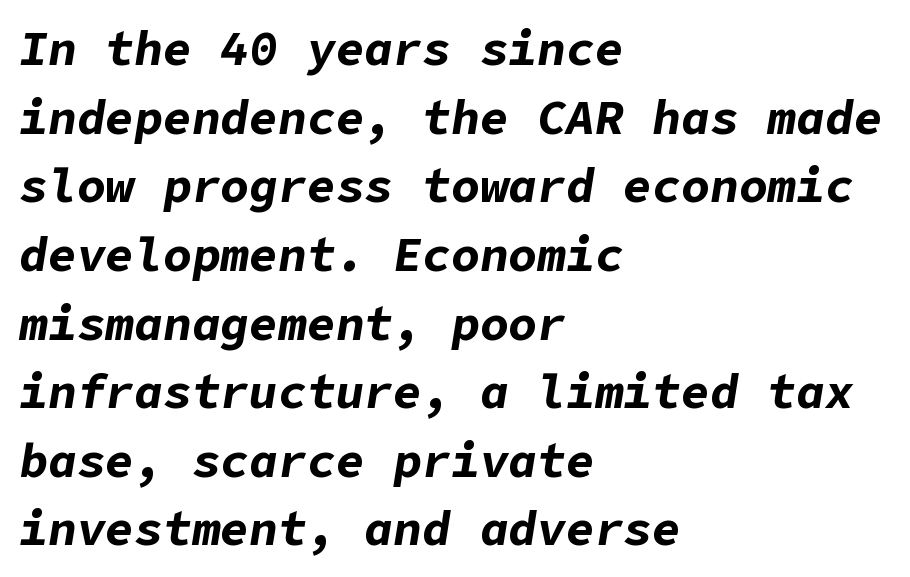
The image shows 48 px bold type, italic (leaning right); set left-aligned, normal line spacing (1.43x), normal letter spacing, not underlined; low stroke contrast and a medium x-height.
